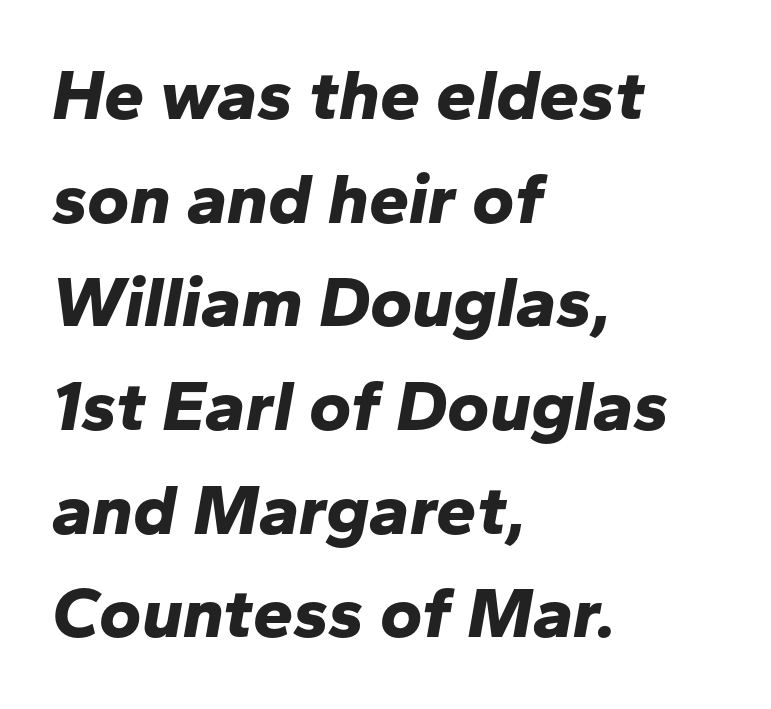
{"italic": "yes", "lean": "right", "slant_degrees": 10, "bold": "yes", "weight": "bold", "width": "normal", "stroke_contrast": "low", "x_height": "medium", "monospaced": "no", "underline": "no", "align": "left", "line_spacing": "normal", "line_spacing_ratio": 1.44, "letter_spacing": "normal", "letter_spacing_em": 0.0, "glyph_px": 72}
